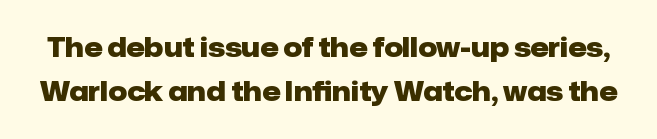
The image shows 26 px bold type, upright; set normal line spacing (1.7x), normal letter spacing, not underlined.
